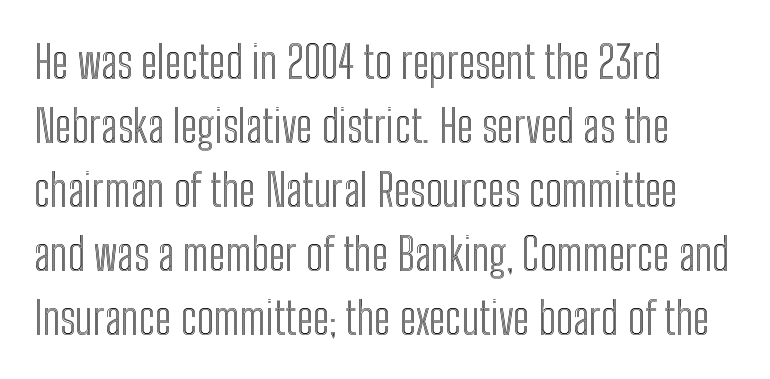
Q: Is the text italic (slanted)? A: No, it is upright.
Q: Is the text underlined? A: No.
Q: How is the paragraph aligned? A: Left-aligned.
Q: Is the spacing between letters normal or unusually wide? A: Normal.
Q: Is the spacing between lines tight, normal or loose? A: Normal.
Q: Width (condensed, normal, or wide)? A: Condensed.
Q: x-height? A: Medium.
Q: Monospaced? A: No.
